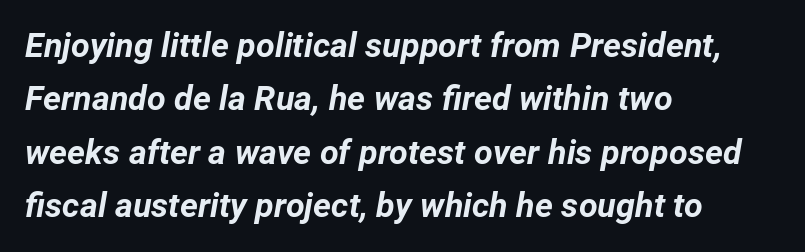
{"italic": "yes", "lean": "right", "slant_degrees": 12, "bold": "yes", "weight": "bold", "width": "normal", "stroke_contrast": "low", "x_height": "medium", "monospaced": "no", "underline": "no", "align": "left", "line_spacing": "normal", "line_spacing_ratio": 1.57, "letter_spacing": "normal", "letter_spacing_em": 0.0, "glyph_px": 34}
